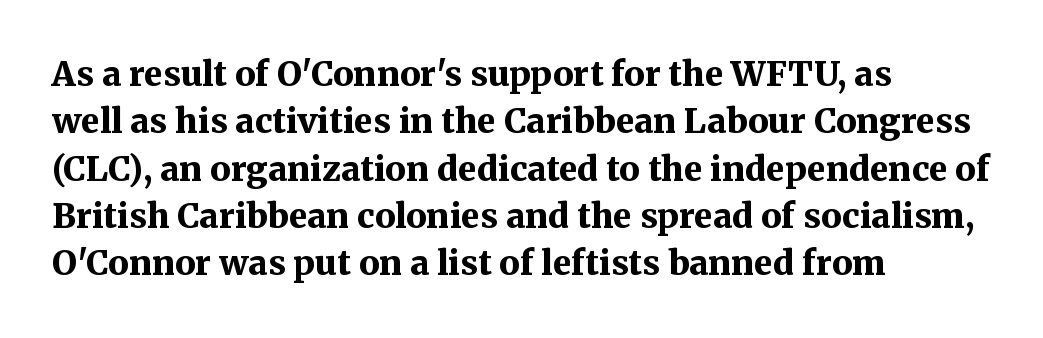
The image shows 34 px bold serif type, upright; set left-aligned, normal line spacing (1.39x), normal letter spacing, not underlined; medium stroke contrast and a medium x-height.
